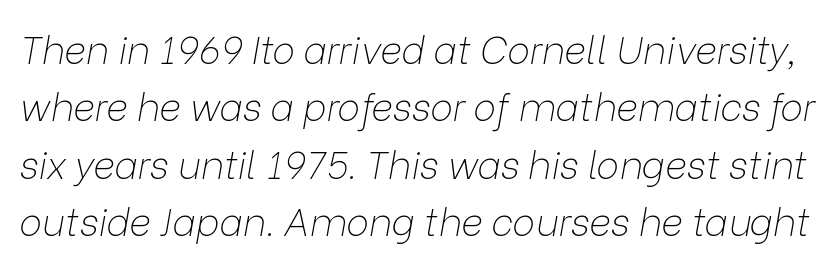
{"italic": "yes", "lean": "right", "slant_degrees": 9, "bold": "no", "weight": "thin", "width": "normal", "stroke_contrast": "low", "x_height": "medium", "monospaced": "no", "underline": "no", "line_spacing": "normal", "line_spacing_ratio": 1.51, "letter_spacing": "normal", "letter_spacing_em": 0.0, "glyph_px": 38}
